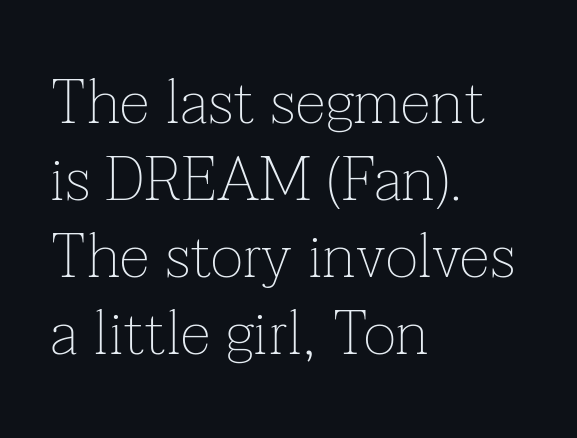
{"serif": "yes", "italic": "no", "bold": "no", "weight": "thin", "width": "normal", "stroke_contrast": "low", "x_height": "medium", "monospaced": "no", "underline": "no", "align": "left", "line_spacing_ratio": 1.24, "letter_spacing": "normal", "letter_spacing_em": 0.0, "glyph_px": 62}
